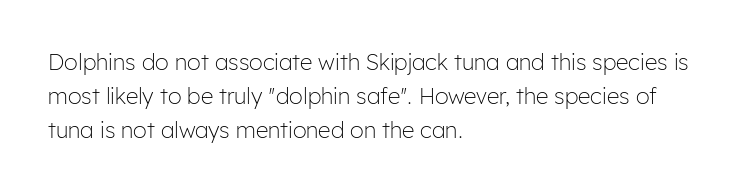
{"italic": "no", "bold": "no", "underline": "no", "align": "left", "line_spacing": "normal", "line_spacing_ratio": 1.54, "letter_spacing": "normal", "letter_spacing_em": 0.0, "glyph_px": 22}
